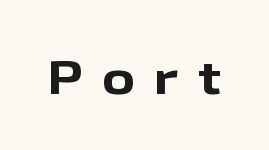
Descenders hang freely into open space. Style check: upright. Serifs: no, the terminals of the letterforms are clean. Look at the stroke-to-counter ratio: heavy, a bold. Does extra space separate the letters? Yes, quite a lot of it.
